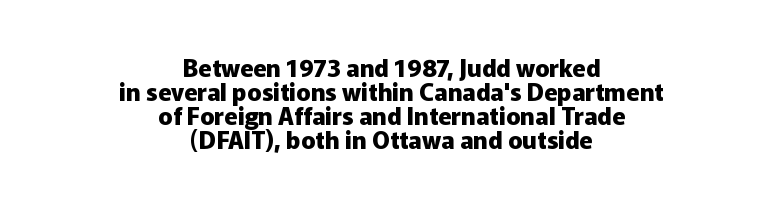
{"italic": "no", "bold": "yes", "underline": "no", "align": "center", "line_spacing": "tight", "line_spacing_ratio": 1.0, "letter_spacing": "normal", "letter_spacing_em": 0.0, "glyph_px": 24}
